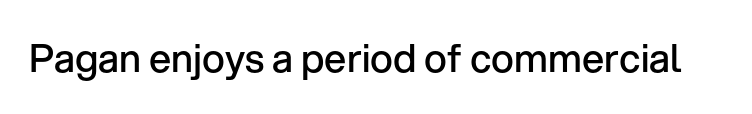
The image shows 39 px semibold sans-serif type, upright; set normal letter spacing, not underlined; low stroke contrast and a medium x-height.
